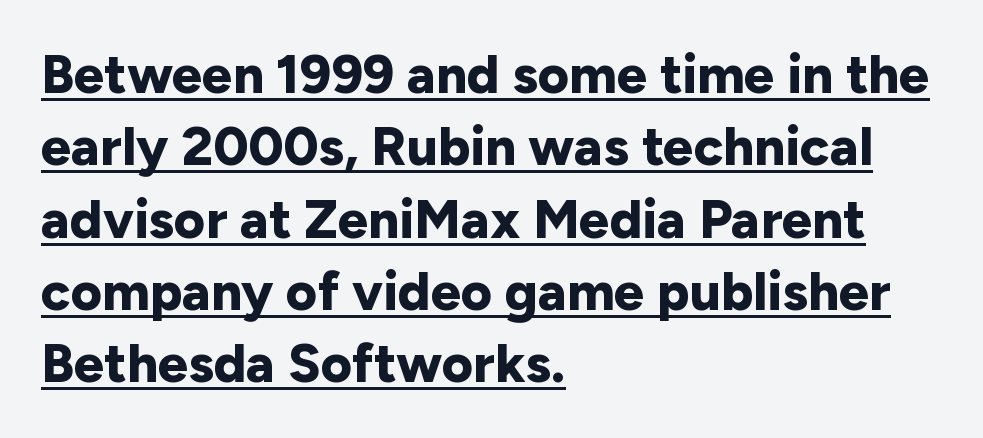
The image shows 54 px bold sans-serif type, upright; set left-aligned, normal line spacing (1.34x), normal letter spacing, underlined; low stroke contrast and a medium x-height.
